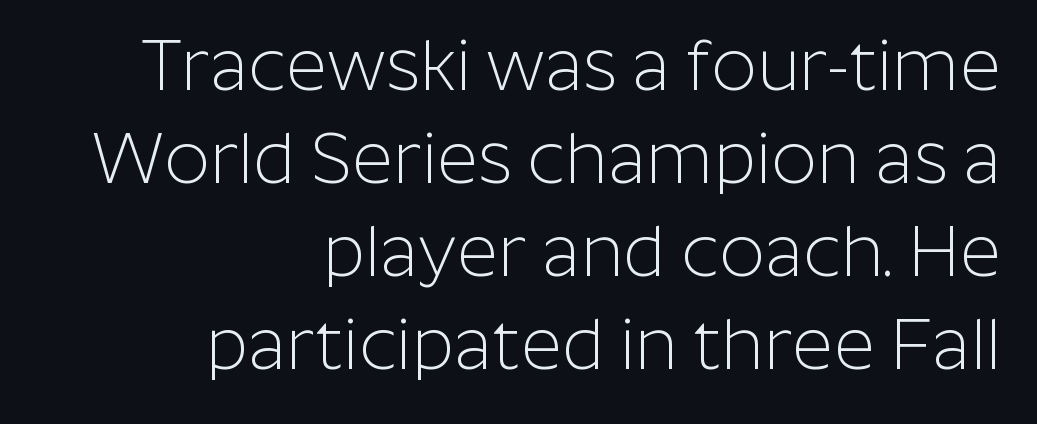
{"serif": "no", "italic": "no", "bold": "no", "weight": "light", "width": "normal", "stroke_contrast": "low", "x_height": "medium", "monospaced": "no", "underline": "no", "align": "right", "line_spacing": "normal", "line_spacing_ratio": 1.31, "letter_spacing": "normal", "letter_spacing_em": 0.0, "glyph_px": 71}
